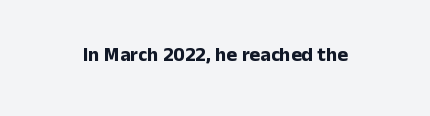
The rendering keeps characters at their native spacing. Underlining? Definitely not there. Nope, not italic — everything's standing straight. Set as a true bold cut, around the 700 mark.
